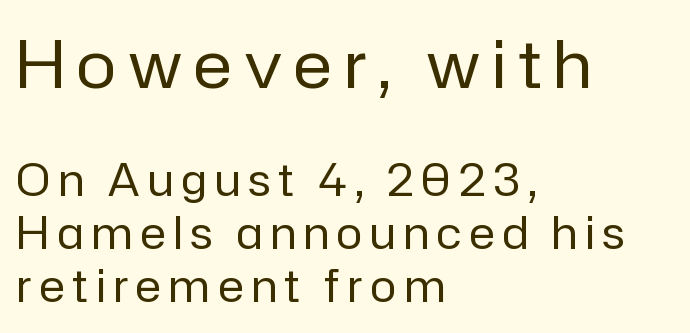
The typography opts for an upright posture over an oblique one. Look at the bottom of the vertical strokes: they stop flat, with no serifs. Stems here are at most as thick as an everyday book face. The compositor pushed each line to the left boundary. This layout puts the oversized block above and the modest block below. These lines are rendered in a variable-pitch font.
